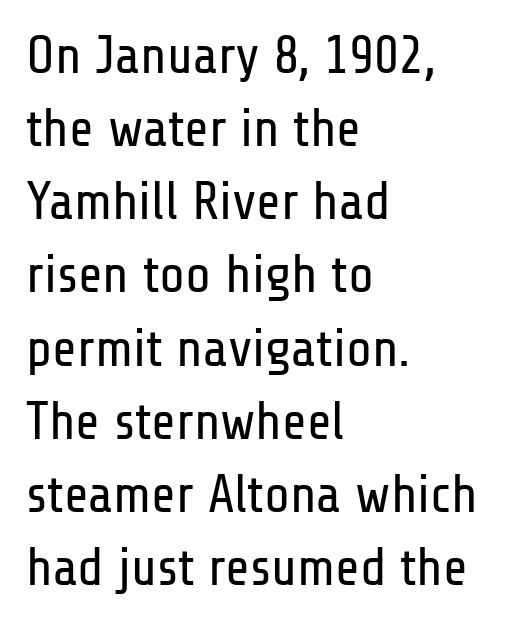
The passage shown is not underscored anywhere. Tracking value appears to be zero — textbook default spacing. Classification — sans serif. Does the copy run flush right? No — it runs flush left. A normal amount of white space separates one row of letters from the next.
